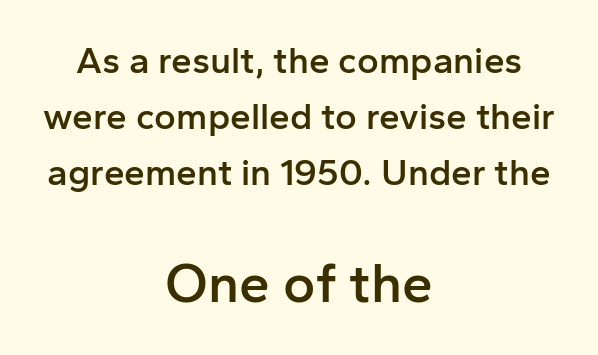
The image shows 55 px semibold sans-serif type, upright; set centered, normal line spacing (1.51x), normal letter spacing, not underlined; the second (bottom) block is 1.49x larger; low stroke contrast and a medium x-height.
